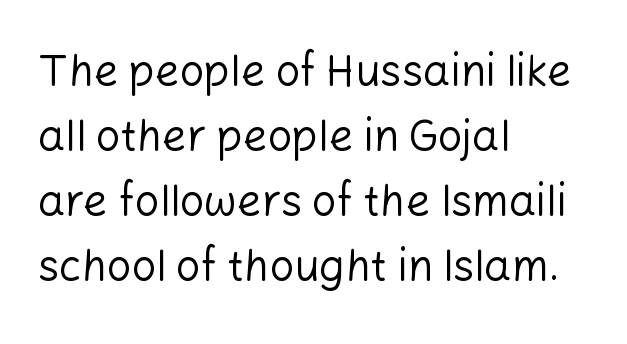
{"serif": "no", "italic": "no", "bold": "no", "weight": "regular", "width": "normal", "stroke_contrast": "low", "x_height": "medium", "monospaced": "no", "underline": "no", "align": "left", "line_spacing": "normal", "line_spacing_ratio": 1.51, "letter_spacing": "normal", "letter_spacing_em": 0.0, "glyph_px": 43}
